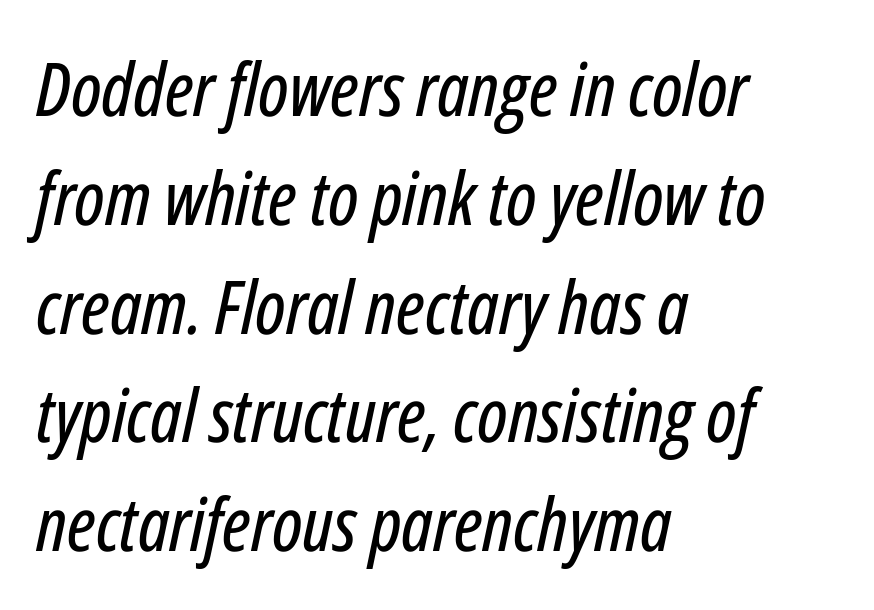
{"italic": "yes", "lean": "right", "slant_degrees": 12, "width": "condensed", "stroke_contrast": "low", "x_height": "medium", "monospaced": "no", "underline": "no", "align": "left", "line_spacing": "normal", "line_spacing_ratio": 1.47, "letter_spacing": "normal", "letter_spacing_em": 0.0, "glyph_px": 74}
